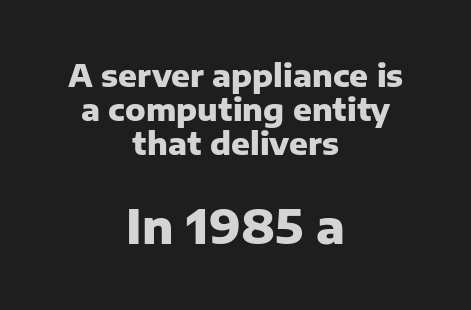
Compared with an ordinary text face, these strokes are far heavier — a full bold. One-word summary of the alignment: center. Posture: straight, roman, zero tilt. Proportional: the letters do not fall into vertical columns.
